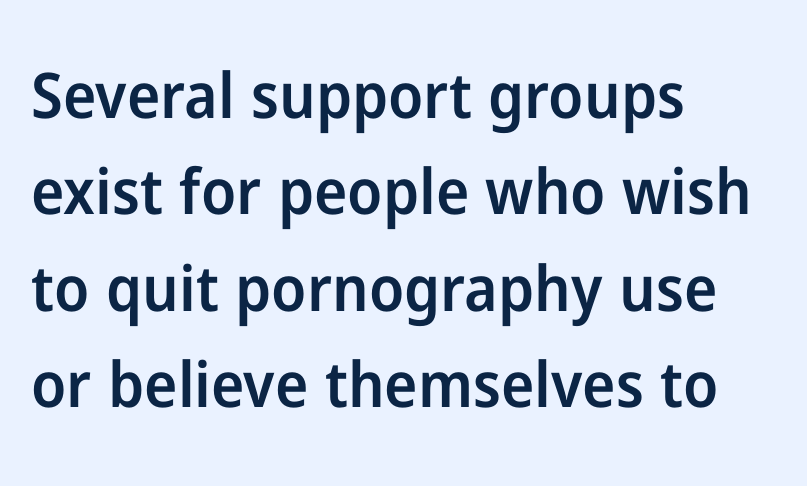
Serifs: no, the terminals of the letterforms are clean. Do the characters align in a grid? No, the font is proportional. If you drew a ruler down the left edge, every line would touch it. The line-height multiplier appears to be the usual default.
